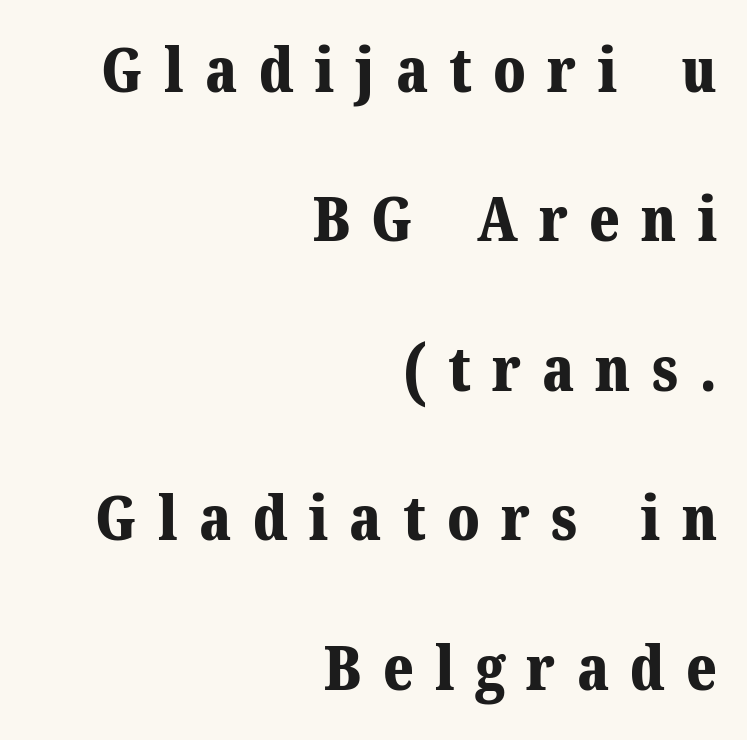
{"serif": "yes", "italic": "no", "bold": "yes", "weight": "bold", "width": "normal", "stroke_contrast": "medium", "x_height": "medium", "monospaced": "no", "underline": "no", "align": "right", "line_spacing": "loose", "line_spacing_ratio": 2.41, "letter_spacing": "wide", "letter_spacing_em": 0.34, "glyph_px": 62}
